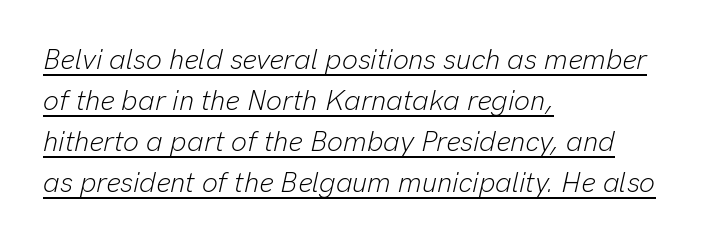
{"italic": "yes", "lean": "right", "slant_degrees": 13, "bold": "no", "weight": "light", "width": "normal", "stroke_contrast": "low", "x_height": "medium", "monospaced": "no", "underline": "yes", "align": "left", "line_spacing": "normal", "line_spacing_ratio": 1.46, "letter_spacing": "normal", "letter_spacing_em": 0.0, "glyph_px": 28}
